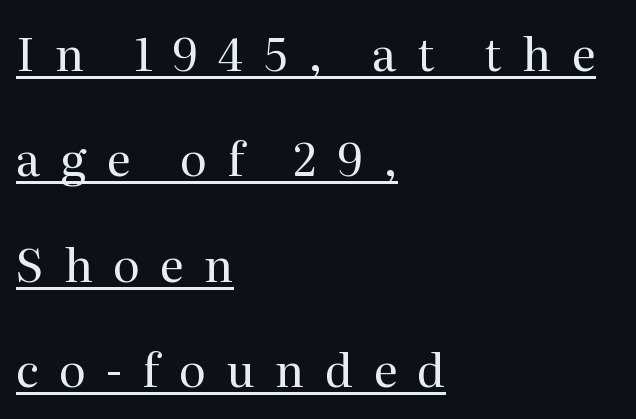
The image shows 46 px regular-weight serif type, upright; set left-aligned, loose line spacing (2.29x), unusually wide letter spacing (+0.44 em), underlined; medium stroke contrast and a medium x-height.
